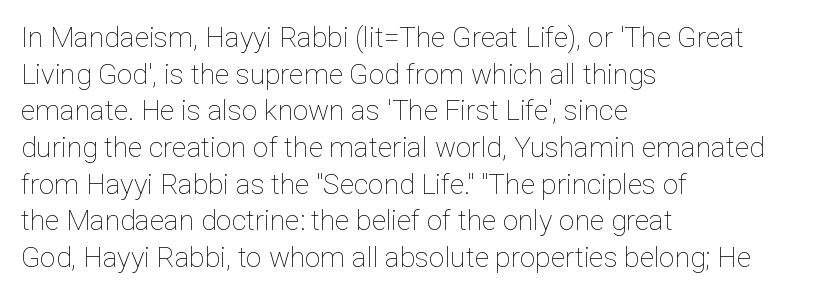
Q: Is the text bold? A: No.
Q: Is the text italic (slanted)? A: No, it is upright.
Q: Is the text underlined? A: No.
Q: How is the paragraph aligned? A: Left-aligned.
Q: Is the spacing between letters normal or unusually wide? A: Normal.
Q: Is the spacing between lines tight, normal or loose? A: Normal.
Q: Width (condensed, normal, or wide)? A: Normal.
Q: Stroke contrast? A: Low.
Q: x-height? A: Medium.
Q: Monospaced? A: No.
